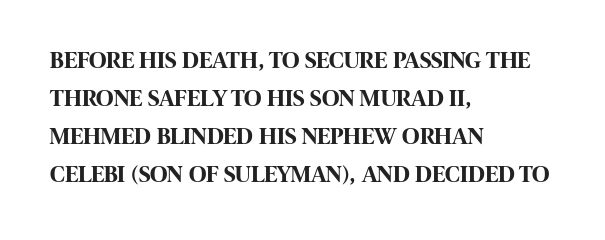
Q: Is the text bold? A: Yes.
Q: Is the text italic (slanted)? A: No, it is upright.
Q: Is the text underlined? A: No.
Q: How is the paragraph aligned? A: Left-aligned.
Q: Is the spacing between letters normal or unusually wide? A: Normal.
Q: Is the spacing between lines tight, normal or loose? A: Normal.
